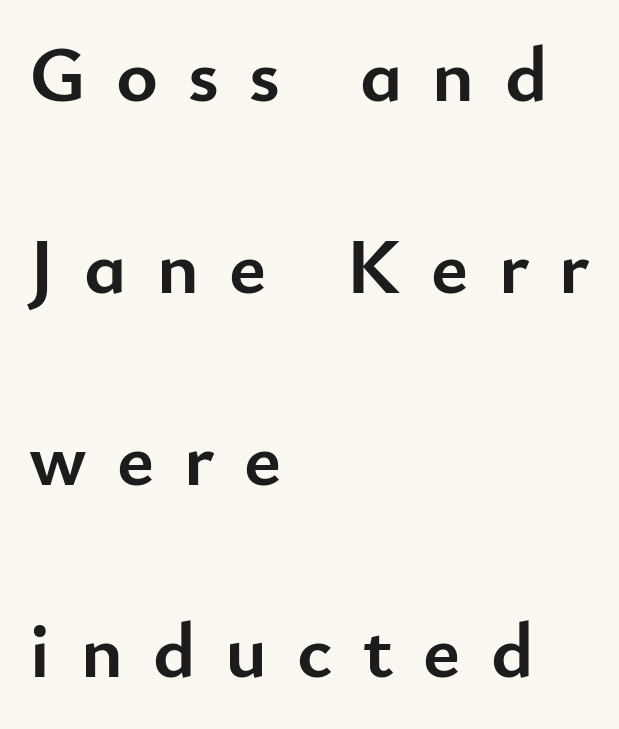
Q: Is the text bold? A: Yes.
Q: Is the text italic (slanted)? A: No, it is upright.
Q: Is the typeface a serif or a sans-serif typeface? A: Sans-serif.
Q: Is the text underlined? A: No.
Q: How is the paragraph aligned? A: Left-aligned.
Q: Is the spacing between letters normal or unusually wide? A: Unusually wide.
Q: Is the spacing between lines tight, normal or loose? A: Loose.
Q: Width (condensed, normal, or wide)? A: Normal.
Q: Stroke contrast? A: Low.
Q: x-height? A: Small.
Q: Monospaced? A: No.
